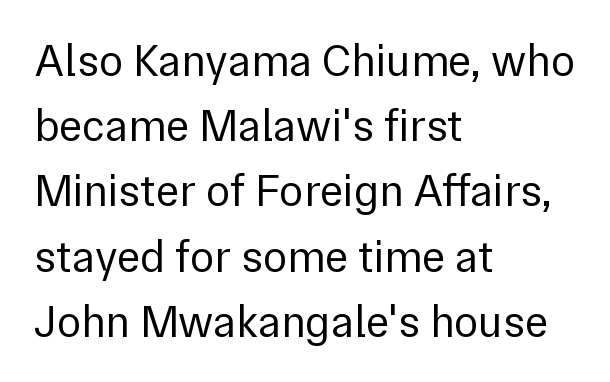
Q: Is the text bold? A: No.
Q: Is the text italic (slanted)? A: No, it is upright.
Q: Is the typeface a serif or a sans-serif typeface? A: Sans-serif.
Q: Is the text underlined? A: No.
Q: How is the paragraph aligned? A: Left-aligned.
Q: Is the spacing between letters normal or unusually wide? A: Normal.
Q: Is the spacing between lines tight, normal or loose? A: Normal.
Q: Width (condensed, normal, or wide)? A: Normal.
Q: x-height? A: Medium.
Q: Monospaced? A: No.
